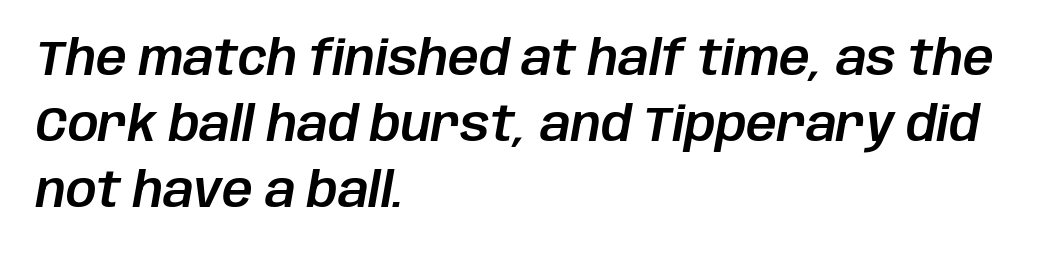
The image shows 48 px text type, italic (leaning right); set left-aligned, normal line spacing (1.37x), normal letter spacing, not underlined; low stroke contrast and a large x-height.
